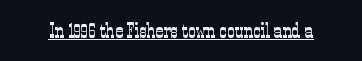
Italic: no, the glyphs are upright roman. You can see a thin bar hugging the bottom of the glyphs. Nothing heavy about these letters — not bold at all. Look at the tracking — it's just the regular setting, nothing added.
